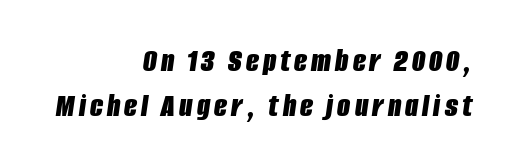
{"italic": "yes", "lean": "right", "slant_degrees": 8, "bold": "yes", "weight": "bold", "width": "condensed", "stroke_contrast": "low", "x_height": "large", "monospaced": "no", "underline": "no", "align": "right", "line_spacing": "normal", "line_spacing_ratio": 1.31, "glyph_px": 34}
